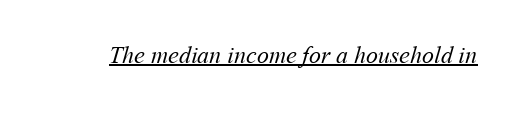
Underlining? Definitely there. The weight tops out at a normal text grade. Does extra space separate the letters? No, they use regular spacing.
